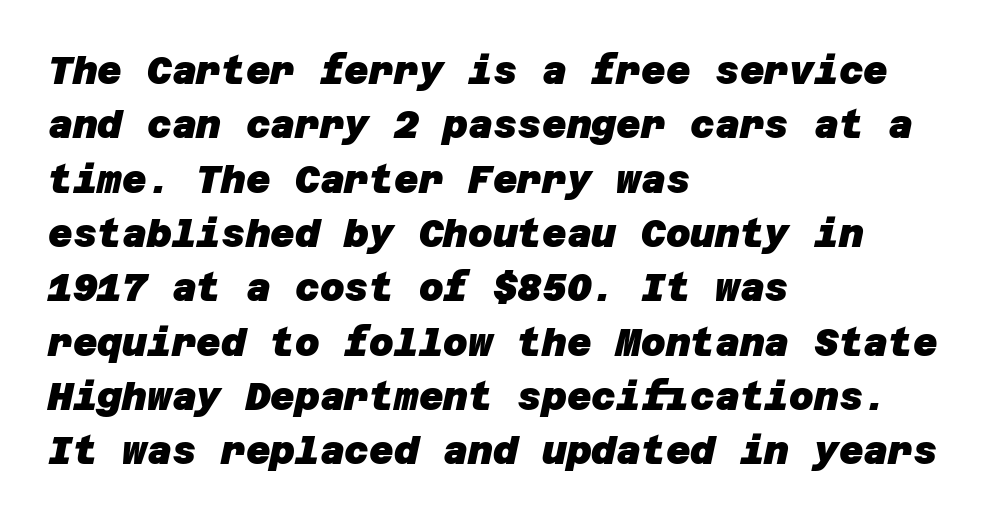
Q: Is the text bold? A: Yes.
Q: Is the typeface a serif or a sans-serif typeface? A: Sans-serif.
Q: Is the text underlined? A: No.
Q: How is the paragraph aligned? A: Left-aligned.
Q: Is the spacing between letters normal or unusually wide? A: Normal.
Q: Is the spacing between lines tight, normal or loose? A: Normal.
Q: Width (condensed, normal, or wide)? A: Normal.
Q: Stroke contrast? A: Low.
Q: x-height? A: Large.
